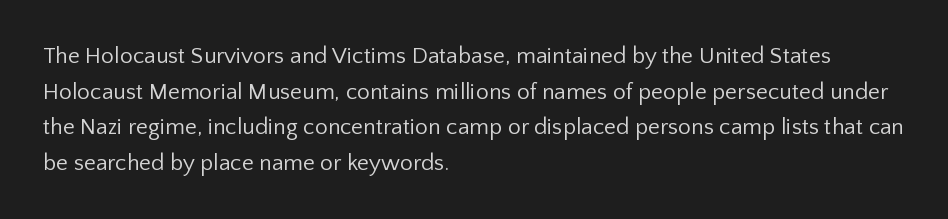
{"italic": "no", "bold": "no", "underline": "no", "align": "left", "line_spacing": "normal", "line_spacing_ratio": 1.55, "letter_spacing": "normal", "letter_spacing_em": 0.0, "glyph_px": 23}
